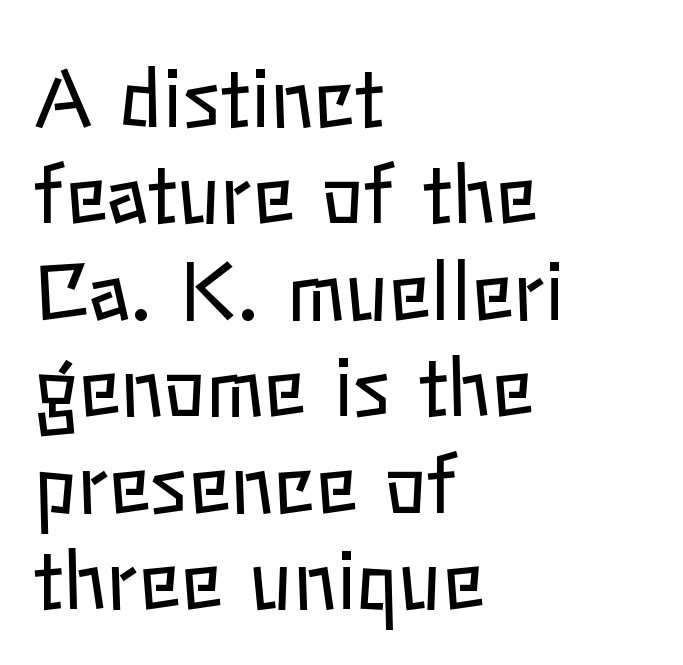
The image shows 79 px regular-weight type, upright; set left-aligned, line spacing 1.22x, normal letter spacing, not underlined; low stroke contrast and a medium x-height.
